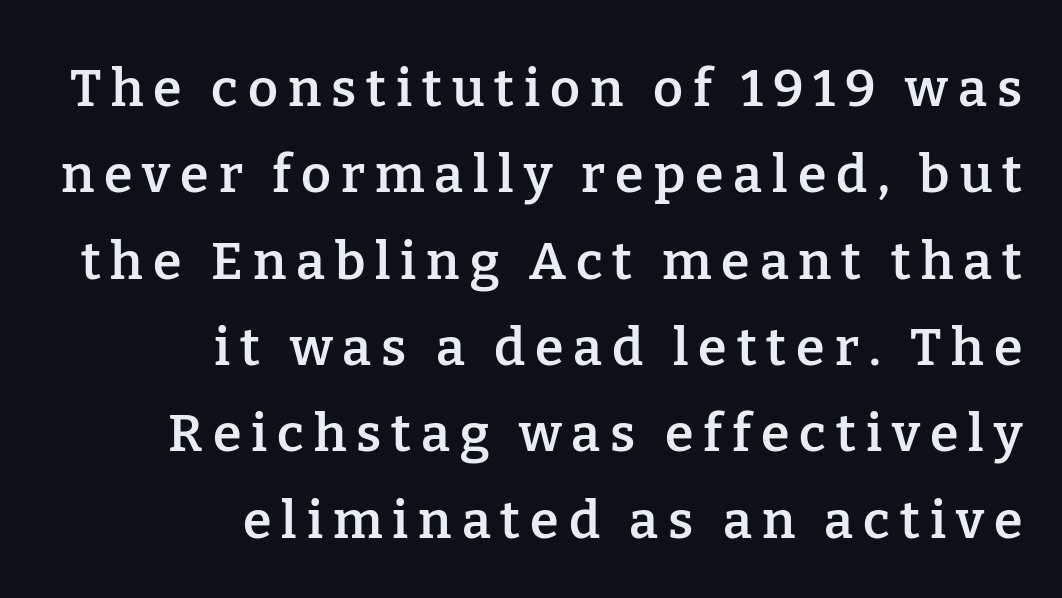
{"serif": "yes", "italic": "no", "bold": "semi", "weight": "semibold", "width": "normal", "stroke_contrast": "low", "x_height": "medium", "monospaced": "no", "underline": "no", "align": "right", "line_spacing": "normal", "line_spacing_ratio": 1.66, "glyph_px": 52}
